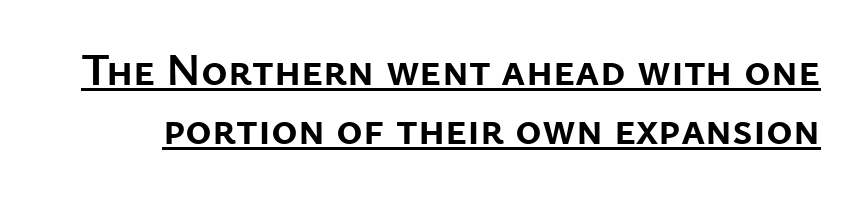
{"serif": "no", "italic": "no", "bold": "yes", "weight": "semibold", "width": "normal", "stroke_contrast": "low", "x_height": "medium", "monospaced": "no", "underline": "yes", "line_spacing": "normal", "line_spacing_ratio": 1.32, "letter_spacing": "normal", "letter_spacing_em": 0.0, "glyph_px": 45}
